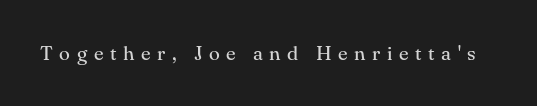
The image shows 20 px text type, upright; set unusually wide letter spacing (+0.33 em), not underlined.
